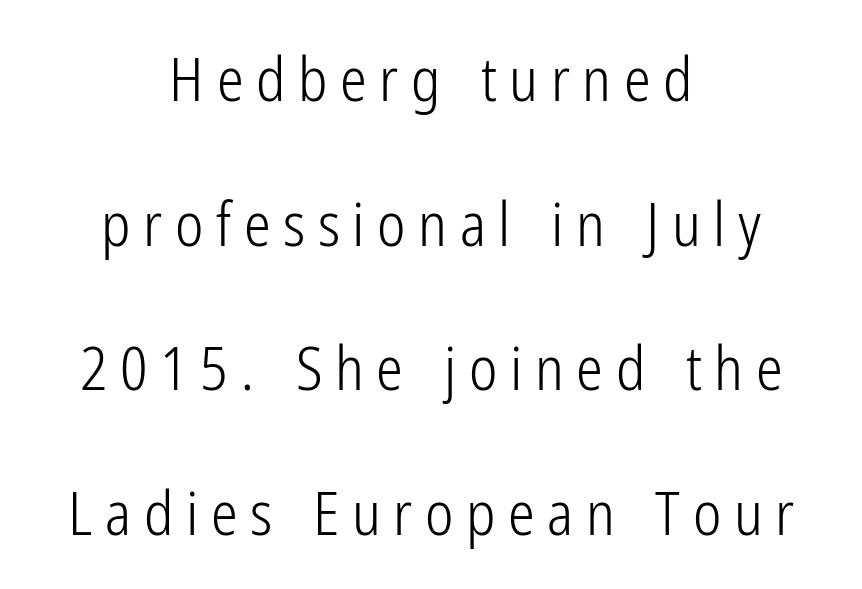
Is this a heavy cut? Hardly; it is regular or lighter. One-word summary of the alignment: center. Each letter keeps its own natural width here, so spacing adapts to shape. The strip under each line holds only bare page.
